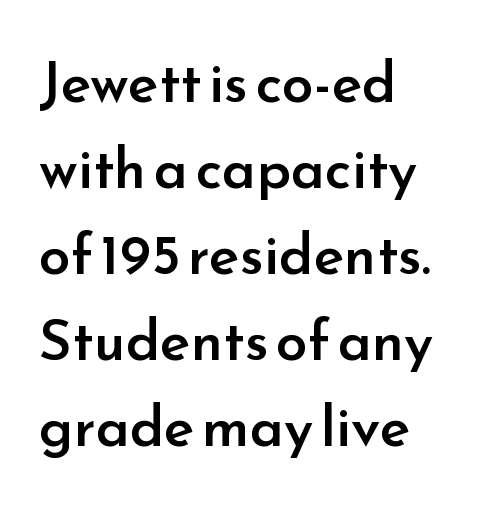
Standard letterfit; no display-style spreading of the glyphs. Varying glyph widths throughout — classic text-font behaviour. The compositor pushed each line to the left boundary. A typesetter would call this leading conventional body-copy spacing. The text was rendered using a sans face with plain stroke endings. These words are printed semibold, heavier than regular yet not bold.
